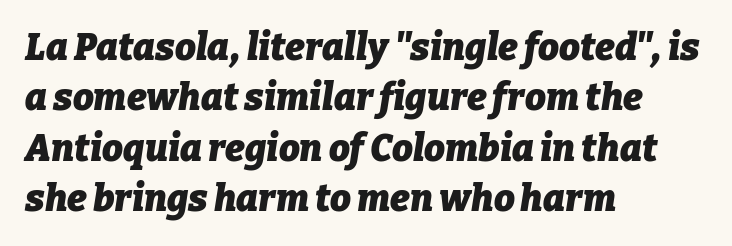
Q: Is the text bold? A: Yes.
Q: Is the text italic (slanted)? A: Yes, it leans right by about 9 degrees.
Q: Is the text underlined? A: No.
Q: How is the paragraph aligned? A: Left-aligned.
Q: Is the spacing between letters normal or unusually wide? A: Normal.
Q: Is the spacing between lines tight, normal or loose? A: Normal.
Q: Width (condensed, normal, or wide)? A: Normal.
Q: Stroke contrast? A: Low.
Q: x-height? A: Medium.
Q: Monospaced? A: No.
